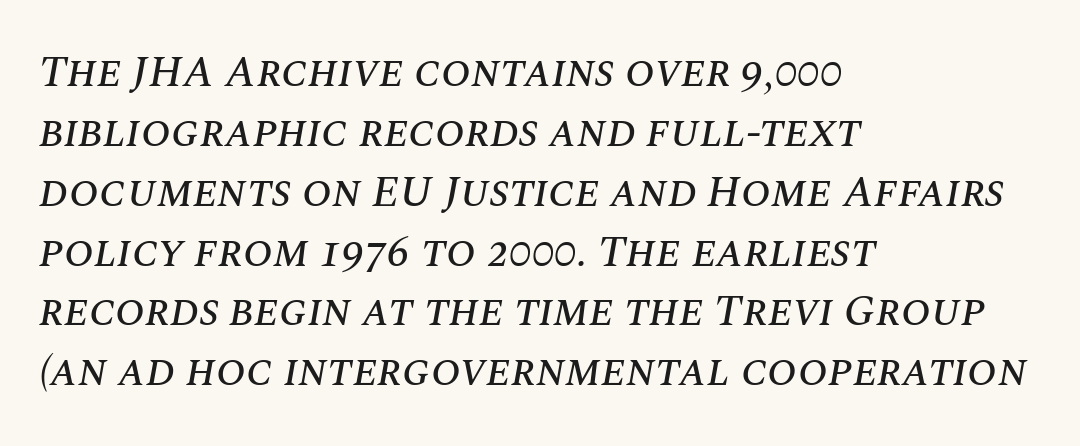
Q: Is the text italic (slanted)? A: Yes, it leans right by about 10 degrees.
Q: Is the text underlined? A: No.
Q: How is the paragraph aligned? A: Left-aligned.
Q: Is the spacing between letters normal or unusually wide? A: Normal.
Q: Is the spacing between lines tight, normal or loose? A: Normal.
Q: Width (condensed, normal, or wide)? A: Normal.
Q: Stroke contrast? A: Medium.
Q: x-height? A: Large.
Q: Monospaced? A: No.
